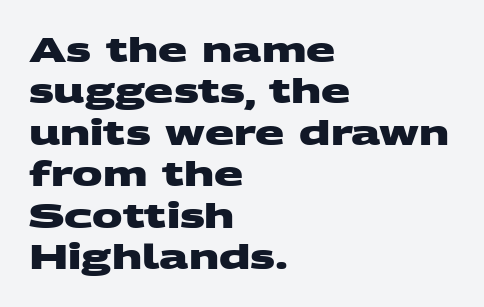
Nothing sits at the stroke ends, so this counts as sans-serif. Quick note: underline off. Horizontal alignment here is leftward, the default for most running prose. Strong, thick strokes mark this as bold type. The horizontal fit of the characters is conventional and even.
